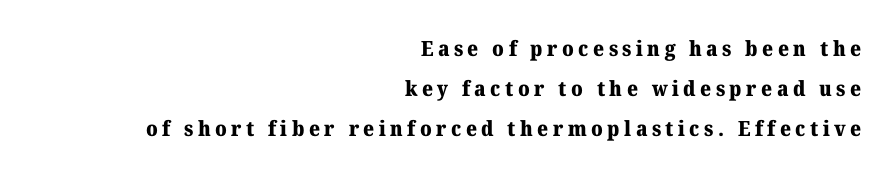
The area under the type is left untouched. Caption: expanded tracking, letters set apart. The passage shown stacks its lines with a broad gap. The typesetting leans heavy: a genuine bold. These lines stack with their right ends in a neat column.
